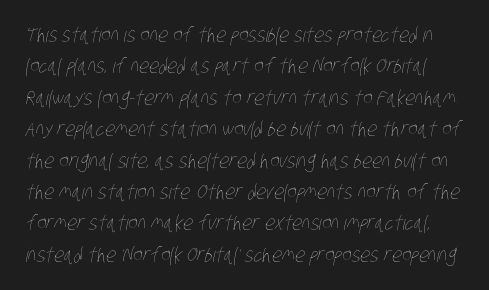
The image shows 20 px text type; set normal line spacing (1.57x), normal letter spacing, not underlined.
